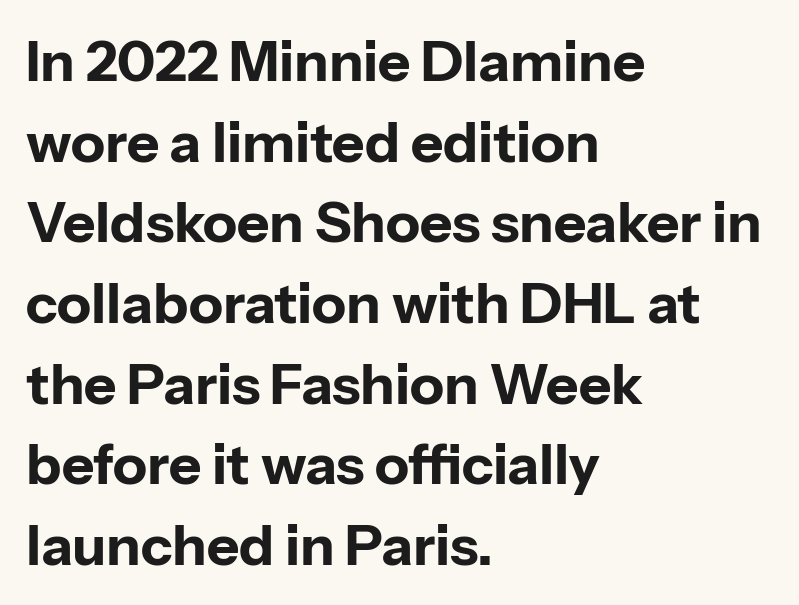
Here the glyphs are tracked normally, forming tight word shapes. Regular leading. The letters carry no serifs — their stems end cleanly without finishing strokes. Leftover space on each line is placed entirely after the last word. Just letters on the line, the space beneath them empty. Quick note: not italic, upright.
